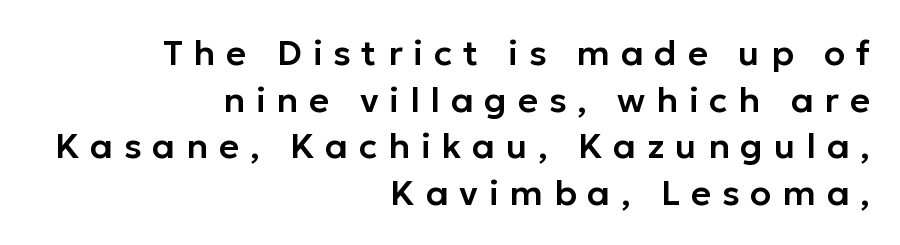
Serif or sans? Sans — the stroke terminals are bare. Display-style spreading of the glyphs; the letterfit is very open. The font's upright variant was chosen for this text. The letters advance in unequal steps, a hallmark of proportional type. These lines sit exactly where default settings would place them.
